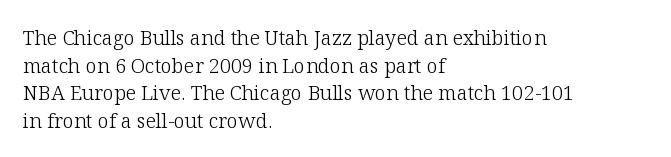
The image shows 20 px text type, upright; set left-aligned, normal line spacing (1.38x), normal letter spacing, not underlined.
